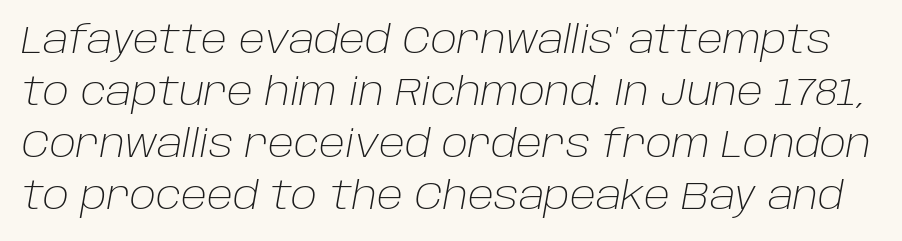
Notice how descenders clear the ascenders below comfortably — that's standard leading. Is this a fixed-width face? No — the glyphs have proportional, varying widths. Style check: oblique. Letters have the restrained weight of plain body copy at most. Unmarked baselines from the first word to the last.
